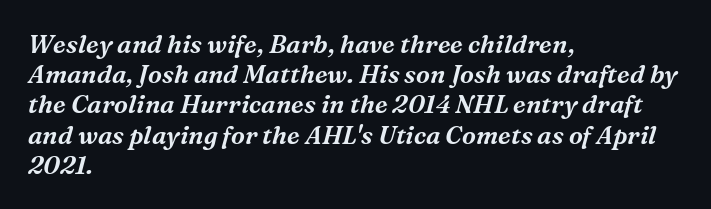
Alignment: flush left. Rule under the text: the space is simply empty. These lines were composed using italics. Does extra space separate the letters? No, they use regular spacing.
